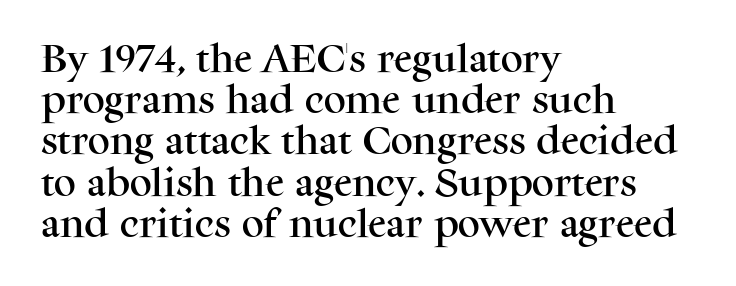
Standard letterfit; no display-style spreading of the glyphs. Where is the straight margin? On the left. Bare-footed words on every line. Italic? Not at all — the glyphs are vertical.
